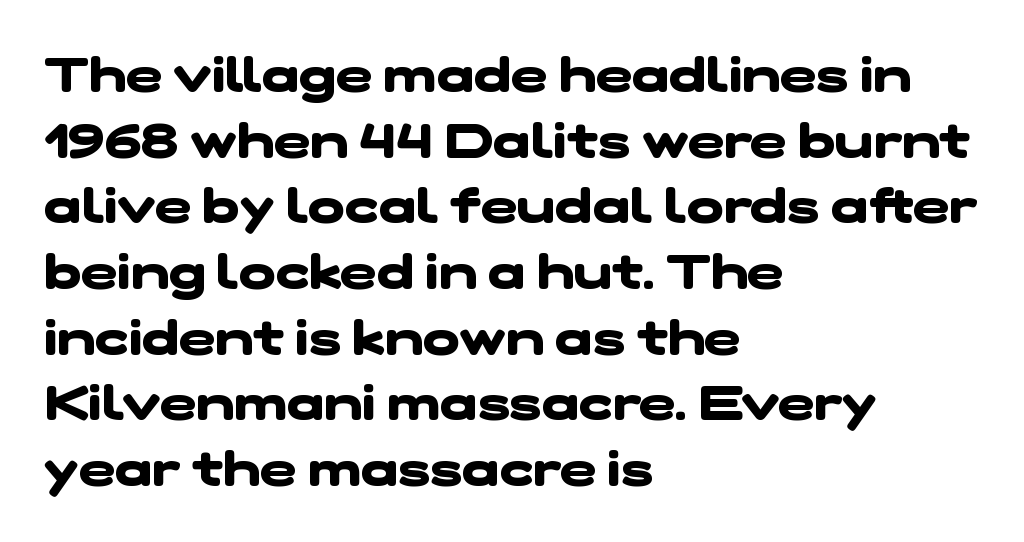
This sample uses a sans-serif face. Does the weight exceed regular? Yes, all the way to bold. Underlining? Definitely not there. Note the varied advance widths — an 'i' is clearly narrower than an 'm'.
